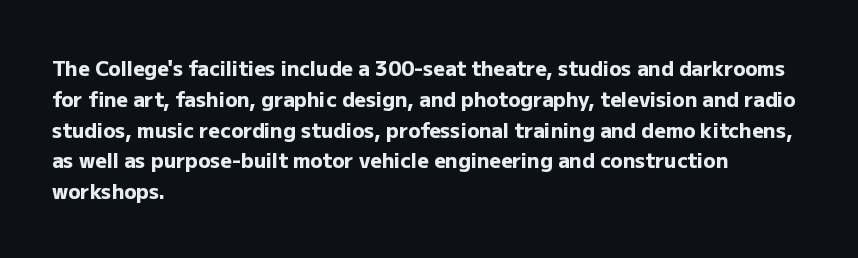
{"italic": "no", "bold": "yes", "underline": "no", "align": "left", "line_spacing": "normal", "line_spacing_ratio": 1.54, "letter_spacing": "normal", "letter_spacing_em": 0.0, "glyph_px": 20}
